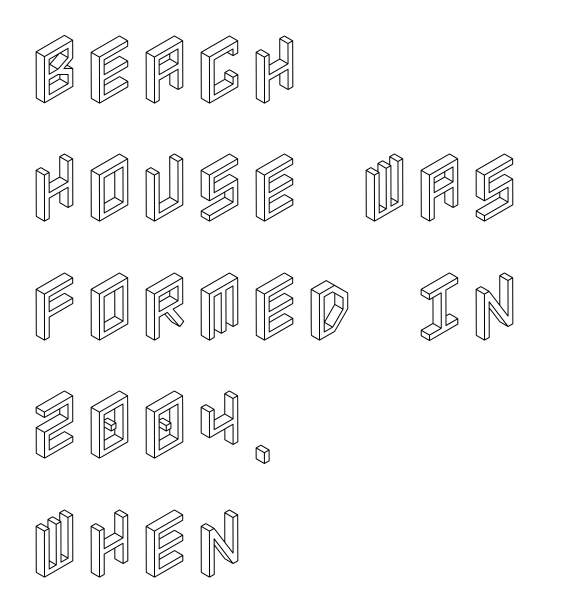
Every row of glyphs begins at an identical x-position on the left. In terms of leading, this rendering sits right in the middle. A clean baseline with only descenders dipping below it. A typesetter would mark this as roman, not italic. Look at the tracking — it's just the regular setting, nothing added.
